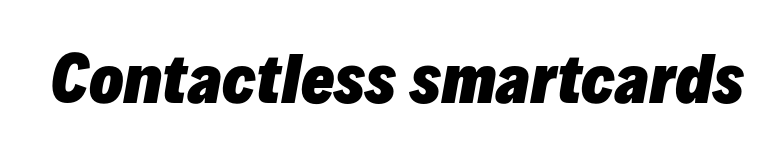
{"italic": "yes", "lean": "right", "slant_degrees": 10, "bold": "yes", "weight": "heavy", "width": "normal", "stroke_contrast": "low", "x_height": "medium", "monospaced": "no", "underline": "no", "letter_spacing": "normal", "letter_spacing_em": 0.0, "glyph_px": 63}
